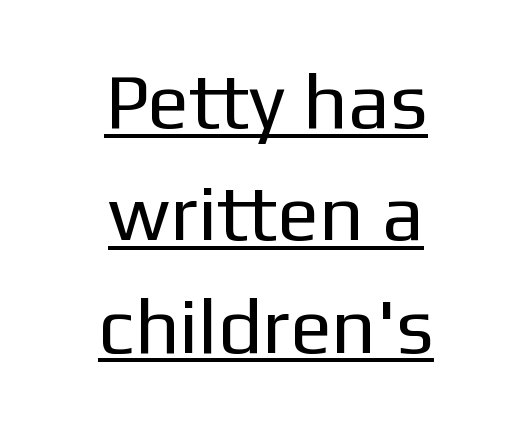
The image shows 78 px regular-weight sans-serif type, upright; set centered, normal line spacing (1.44x), normal letter spacing, underlined; low stroke contrast and a medium x-height.
